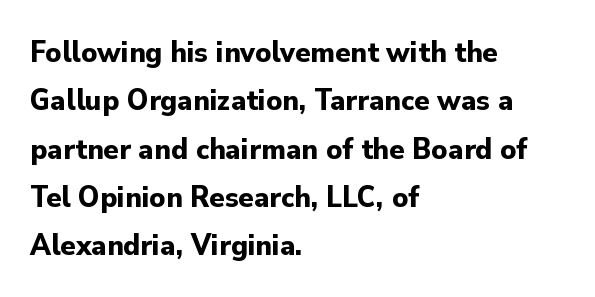
Just letters on the line, the space beneath them empty. One-word summary of the alignment: left. No feet cap the strokes, marking this as sans-serif type. Proportional: the letters do not fall into vertical columns.
